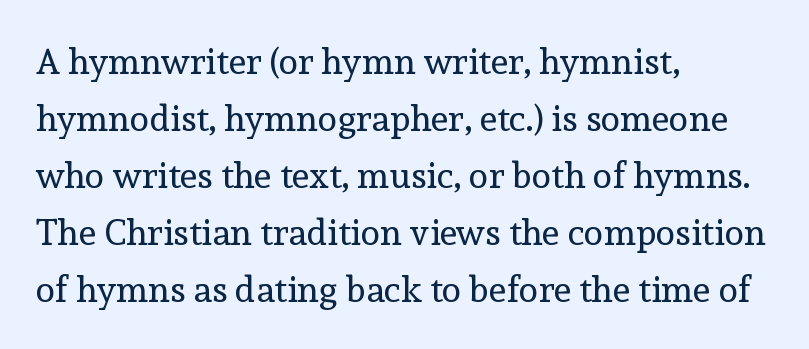
The image shows 36 px regular-weight serif type, upright; set left-aligned, normal line spacing (1.58x), normal letter spacing, not underlined; a medium x-height.
